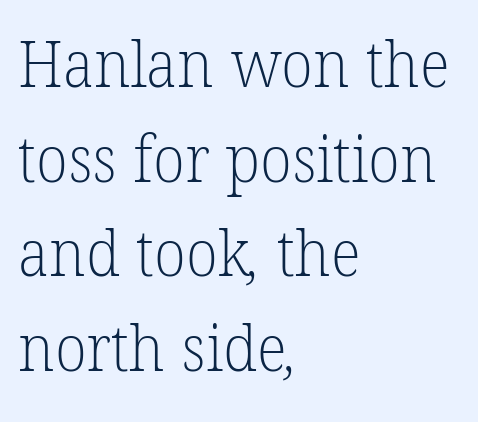
Is this a fixed-width face? No — the glyphs have proportional, varying widths. The compositor pushed each line to the left boundary. Each new line begins a customary step beneath the previous one. The horizontal fit of the characters is conventional and even.
